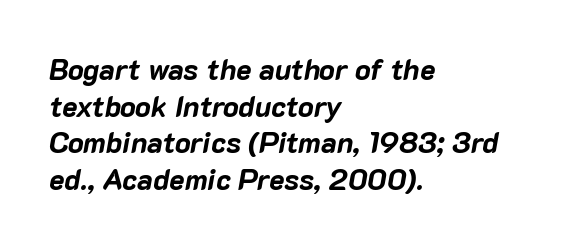
Q: Is the text bold? A: Yes.
Q: Is the text italic (slanted)? A: Yes, it leans right by about 10 degrees.
Q: Is the text underlined? A: No.
Q: How is the paragraph aligned? A: Left-aligned.
Q: Is the spacing between letters normal or unusually wide? A: Normal.
Q: Is the spacing between lines tight, normal or loose? A: Normal.
Q: Width (condensed, normal, or wide)? A: Normal.
Q: Stroke contrast? A: Low.
Q: x-height? A: Medium.
Q: Monospaced? A: No.
